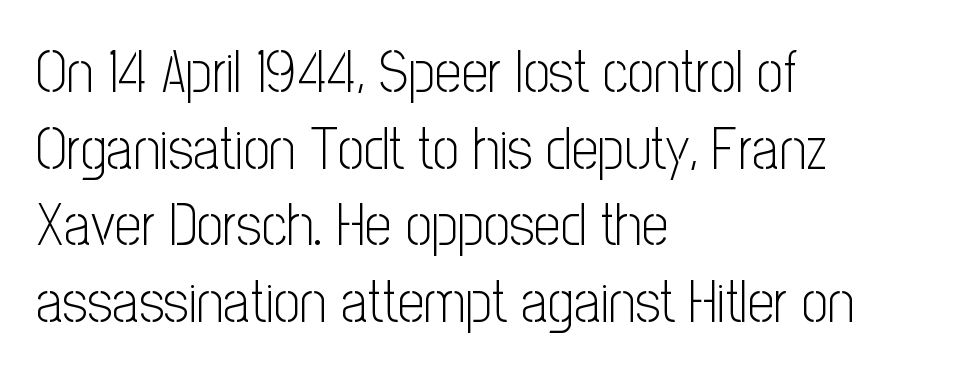
The image shows 59 px light, condensed sans-serif type, upright; set left-aligned, normal line spacing (1.3x), normal letter spacing, not underlined; low stroke contrast and a medium x-height.
